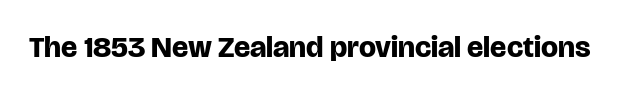
Is the type bold? Yes — the strokes are clearly thick and heavy. Decoration check: the copy has no underline. Default kerning and tracking; the words read as compact shapes. Do the characters align in a grid? No, the font is proportional.
